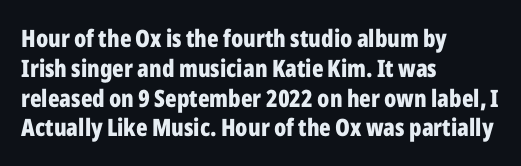
{"italic": "no", "bold": "yes", "underline": "no", "align": "left", "line_spacing_ratio": 1.24, "letter_spacing": "normal", "letter_spacing_em": 0.0, "glyph_px": 24}
